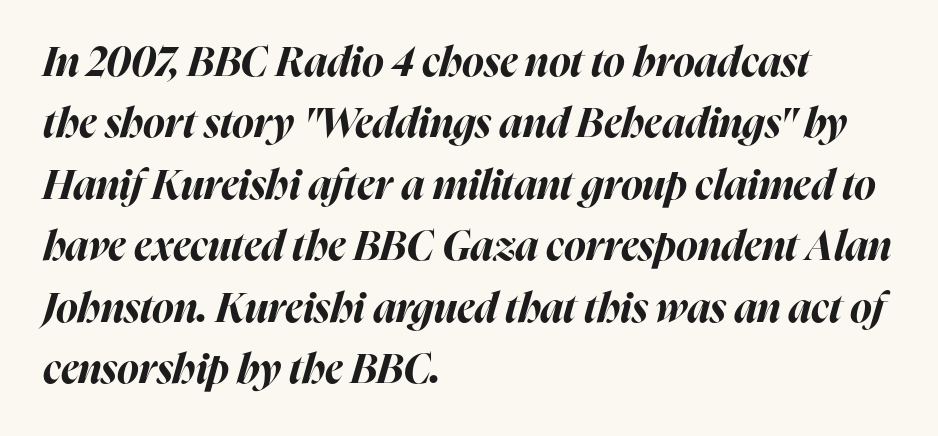
The image shows 41 px bold type, italic (leaning right); set left-aligned, normal line spacing (1.5x), normal letter spacing, not underlined; high stroke contrast and a medium x-height.
